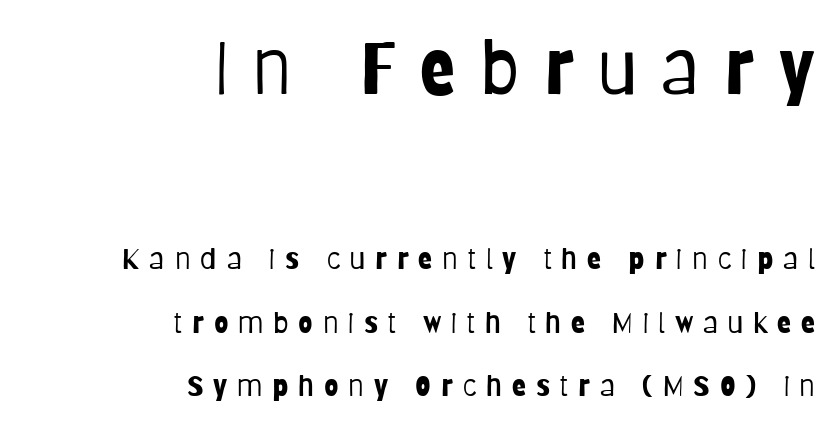
{"serif": "no", "italic": "no", "bold": "no", "weight": "light", "width": "condensed", "stroke_contrast": "low", "x_height": "large", "monospaced": "no", "underline": "no", "align": "right", "line_spacing": "loose", "line_spacing_ratio": 2.19, "letter_spacing": "wide", "letter_spacing_em": 0.34, "larger_block": "first", "size_ratio": 2.52, "glyph_px": 73}
